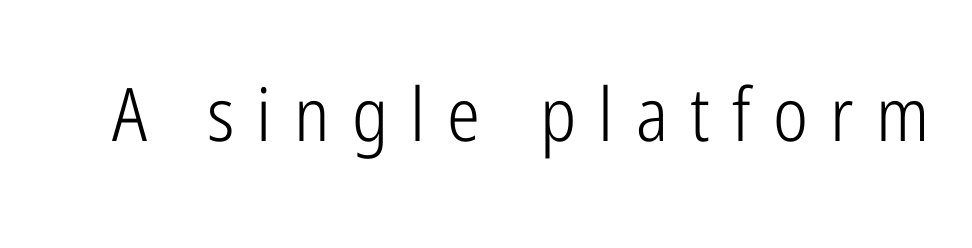
Weight class: somewhere from thin through regular. The glyphs are unaccompanied by any horizontal stroke below them. Each letter keeps its own natural width here, so spacing adapts to shape. Look at the tracking — it's clearly loosened, letters drifting apart. Serifs: no, the terminals of the letterforms are clean.
